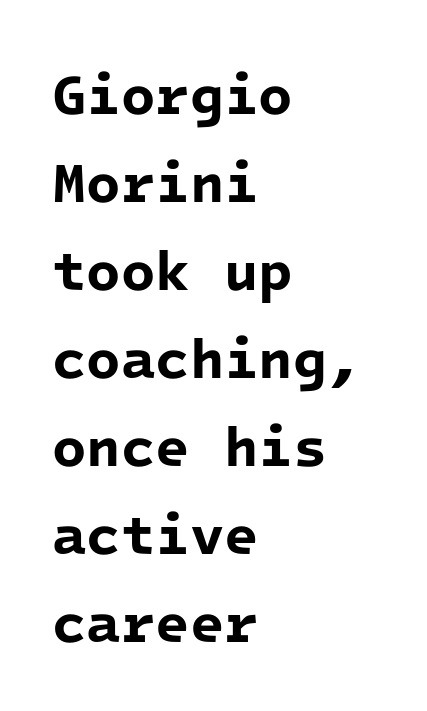
{"serif": "no", "bold": "yes", "weight": "bold", "width": "normal", "stroke_contrast": "low", "x_height": "medium", "monospaced": "yes", "underline": "no", "align": "left", "line_spacing": "normal", "line_spacing_ratio": 1.57, "letter_spacing": "normal", "letter_spacing_em": 0.0, "glyph_px": 56}
